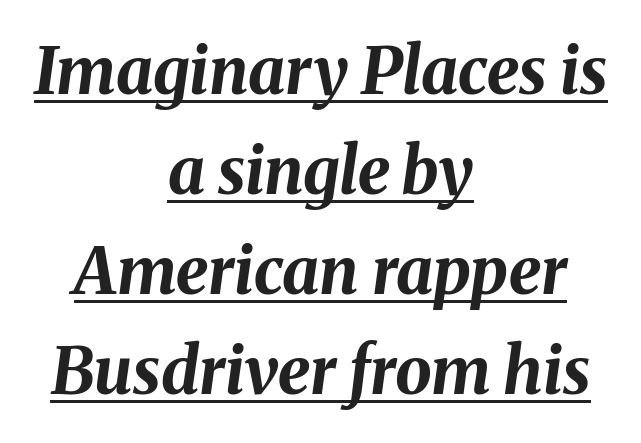
The image shows 65 px bold type, italic (leaning right); set centered, normal line spacing (1.54x), normal letter spacing, underlined; medium stroke contrast and a medium x-height.
